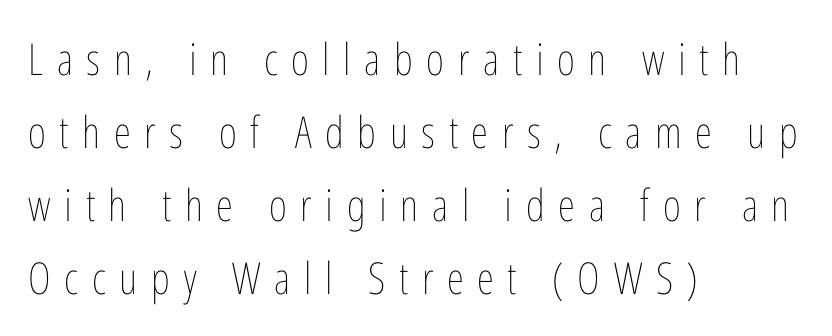
Q: Is the text bold? A: No.
Q: Is the text italic (slanted)? A: No, it is upright.
Q: Is the text underlined? A: No.
Q: How is the paragraph aligned? A: Left-aligned.
Q: Is the spacing between letters normal or unusually wide? A: Unusually wide.
Q: Is the spacing between lines tight, normal or loose? A: Normal.
Q: Width (condensed, normal, or wide)? A: Condensed.
Q: Stroke contrast? A: Low.
Q: x-height? A: Medium.
Q: Monospaced? A: No.
